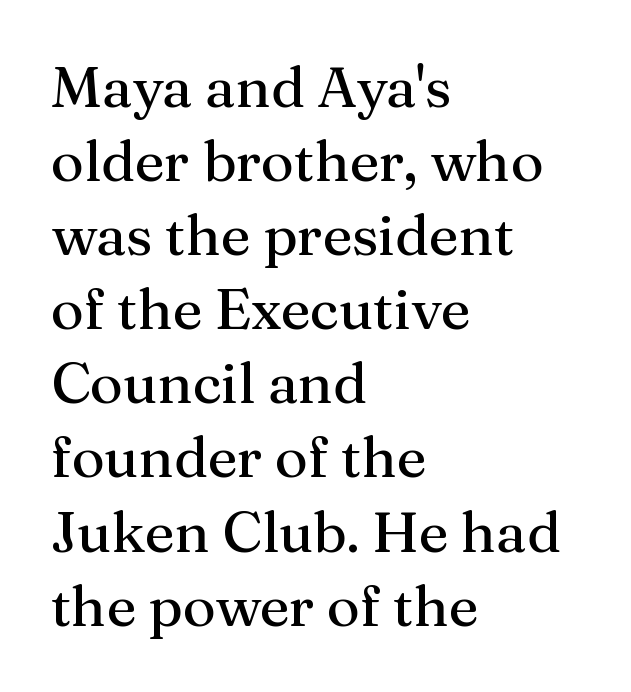
Q: Is the text bold? A: No.
Q: Is the text italic (slanted)? A: No, it is upright.
Q: Is the typeface a serif or a sans-serif typeface? A: Serif.
Q: Is the text underlined? A: No.
Q: How is the paragraph aligned? A: Left-aligned.
Q: Is the spacing between letters normal or unusually wide? A: Normal.
Q: Is the spacing between lines tight, normal or loose? A: Normal.
Q: Width (condensed, normal, or wide)? A: Normal.
Q: Stroke contrast? A: Medium.
Q: x-height? A: Medium.
Q: Monospaced? A: No.
